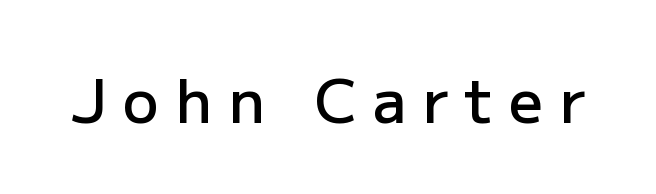
{"serif": "no", "italic": "no", "bold": "semi", "weight": "semibold", "width": "normal", "stroke_contrast": "low", "x_height": "medium", "monospaced": "no", "underline": "no", "letter_spacing": "wide", "letter_spacing_em": 0.27, "glyph_px": 60}
